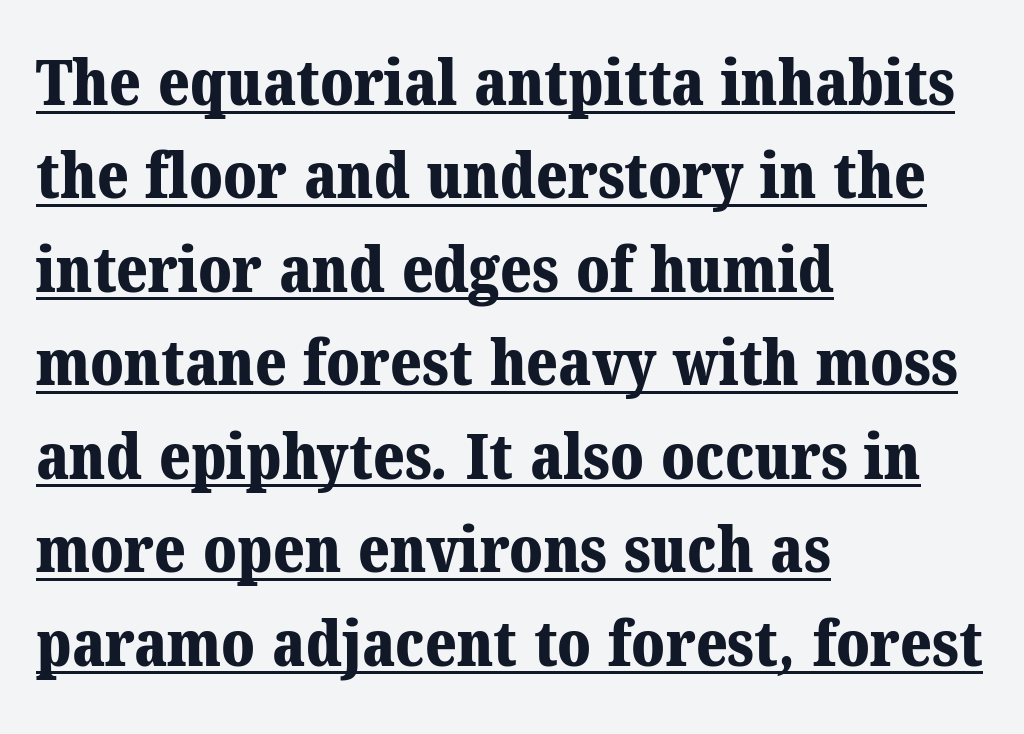
Q: Is the text bold? A: Yes.
Q: Is the typeface a serif or a sans-serif typeface? A: Serif.
Q: Is the text underlined? A: Yes.
Q: How is the paragraph aligned? A: Left-aligned.
Q: Is the spacing between letters normal or unusually wide? A: Normal.
Q: Is the spacing between lines tight, normal or loose? A: Normal.
Q: Width (condensed, normal, or wide)? A: Normal.
Q: Stroke contrast? A: Medium.
Q: x-height? A: Medium.
Q: Monospaced? A: No.
